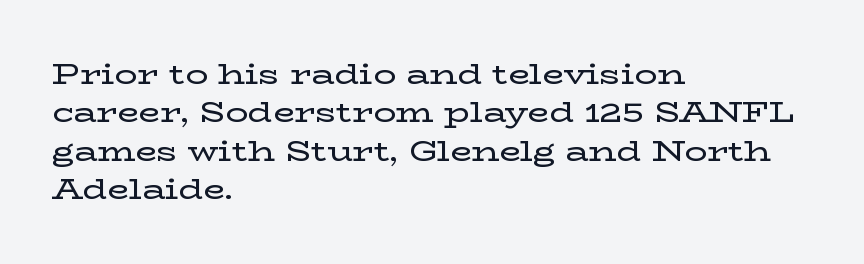
The leading is moderate, giving the passage an even texture. Each line starts at the same left margin while the right side varies. A clean baseline with only descenders dipping below it. In terms of posture, this sample is upright.
